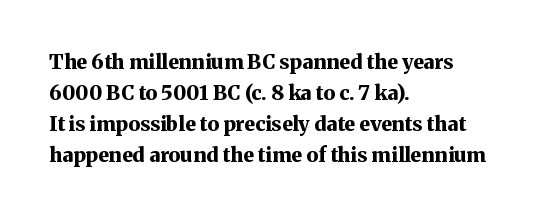
Q: Is the text bold? A: Yes.
Q: Is the text italic (slanted)? A: No, it is upright.
Q: Is the text underlined? A: No.
Q: How is the paragraph aligned? A: Left-aligned.
Q: Is the spacing between letters normal or unusually wide? A: Normal.
Q: Is the spacing between lines tight, normal or loose? A: Normal.
